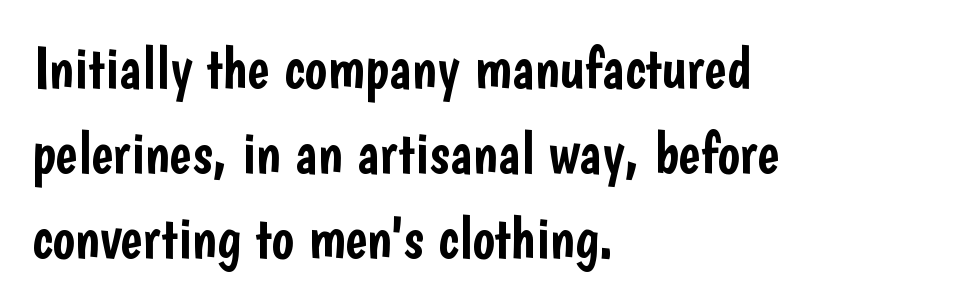
In terms of letterform style, serifs are entirely absent. Horizontally, the lines are justified to the leading edge only. The designer left line spacing at the default. The font's upright variant was chosen for this text.
